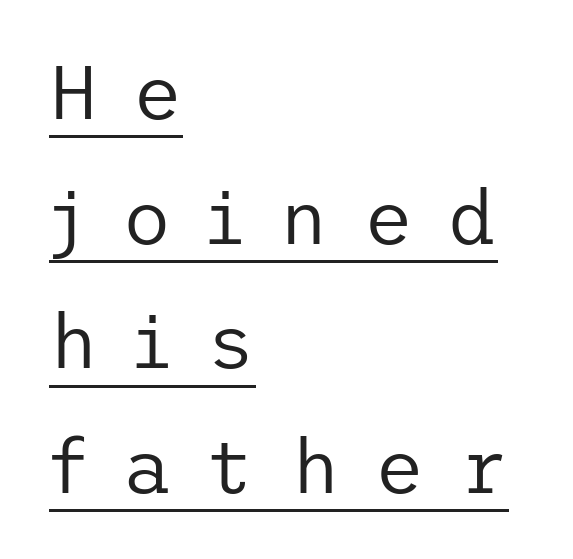
Q: Is the text bold? A: No.
Q: Is the text italic (slanted)? A: No, it is upright.
Q: Is the typeface a serif or a sans-serif typeface? A: Sans-serif.
Q: Is the text underlined? A: Yes.
Q: How is the paragraph aligned? A: Left-aligned.
Q: Is the spacing between letters normal or unusually wide? A: Unusually wide.
Q: Is the spacing between lines tight, normal or loose? A: Normal.
Q: Width (condensed, normal, or wide)? A: Normal.
Q: Stroke contrast? A: Low.
Q: x-height? A: Medium.
